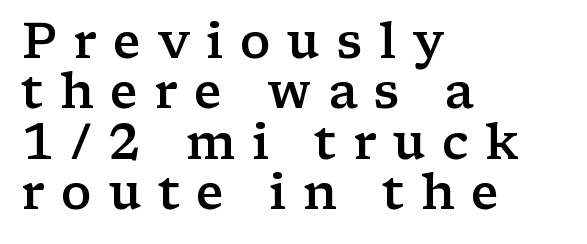
In terms of letterspacing, this is a distinctly airy, spread setting. The face used here is proportionally spaced, like ordinary book or web type. A classic flush-left, rag-right setting is used for this passage. Closely set lines give the paragraph a compact silhouette.
